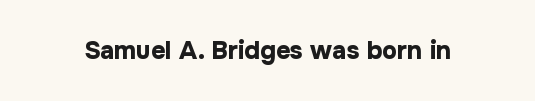
{"italic": "no", "bold": "yes", "underline": "no", "letter_spacing": "normal", "letter_spacing_em": 0.0, "glyph_px": 25}
